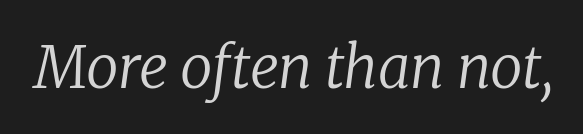
The image shows 58 px regular-weight serif type, italic (leaning right); set normal letter spacing, not underlined; low stroke contrast and a medium x-height.
